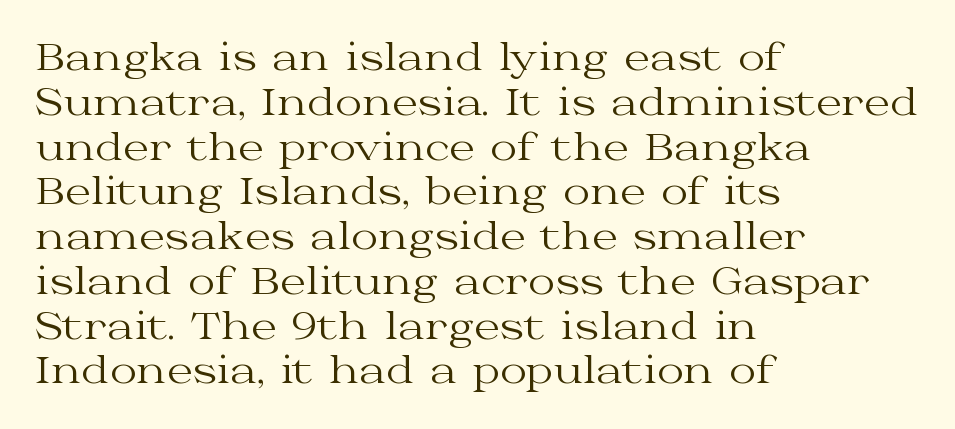
The image shows 37 px regular-weight, wide serif type, upright; set left-aligned, line spacing 1.21x, normal letter spacing, not underlined; medium stroke contrast and a medium x-height.
